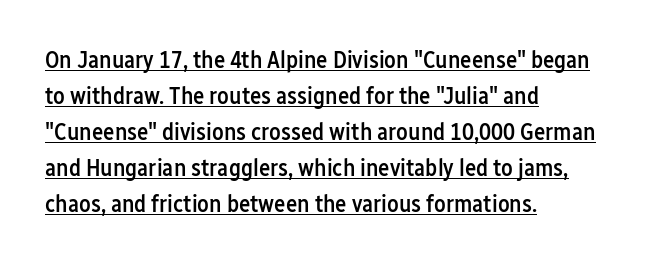
Quick note: interline space is typical. Notice how the passage keeps a crisp vertical edge on the left only. The tracking reads as untouched default to a designer's eye. Notice how a bar underscores the lettering throughout. Moderately thickened strokes mark this as semibold type. Style check: upright.
